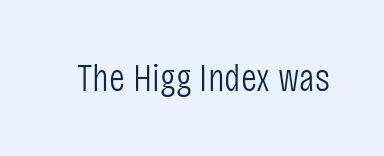
{"serif": "no", "italic": "no", "bold": "no", "weight": "light", "width": "condensed", "stroke_contrast": "low", "x_height": "large", "monospaced": "no", "underline": "no", "letter_spacing": "normal", "letter_spacing_em": 0.0, "glyph_px": 39}
